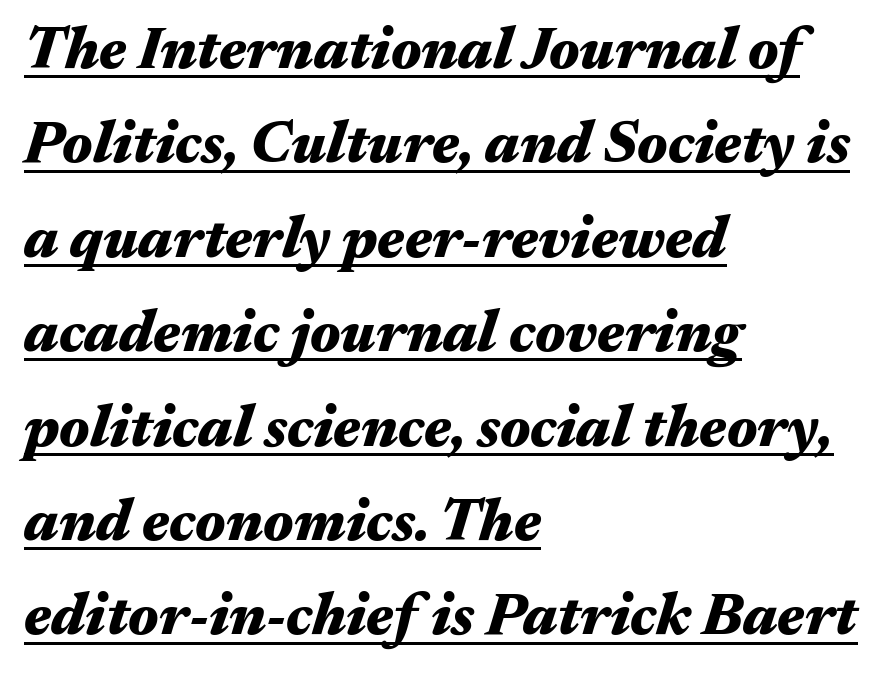
The image shows 59 px heavy, wide type, italic (leaning right); set left-aligned, normal line spacing (1.6x), normal letter spacing, underlined; medium stroke contrast and a medium x-height.
